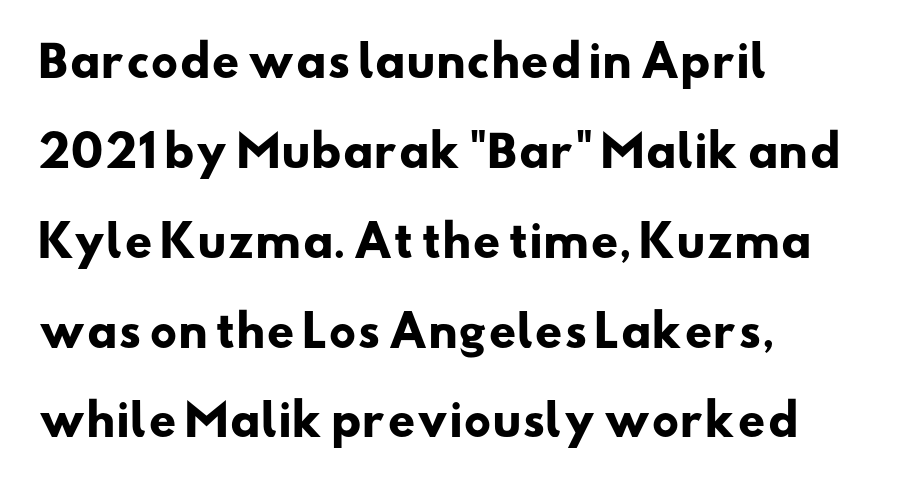
The passage shown is typed in a proportional face where columns would drift. This rendering employs a face without finishing strokes, i.e., a sans-serif. Baseline-to-baseline distance is far greater than the letter height. There is no visible air inserted between adjacent glyphs. Descenders are the only things crossing below the line.
